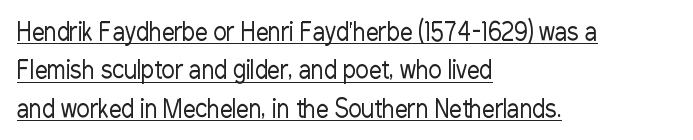
{"italic": "no", "bold": "no", "underline": "yes", "align": "left", "line_spacing": "normal", "line_spacing_ratio": 1.54, "letter_spacing": "normal", "letter_spacing_em": 0.0, "glyph_px": 25}
